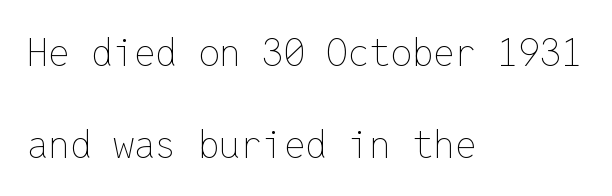
{"italic": "no", "bold": "no", "weight": "thin", "width": "normal", "stroke_contrast": "low", "x_height": "medium", "monospaced": "yes", "underline": "no", "align": "left", "line_spacing": "loose", "line_spacing_ratio": 2.42, "letter_spacing": "normal", "letter_spacing_em": 0.0, "glyph_px": 38}
